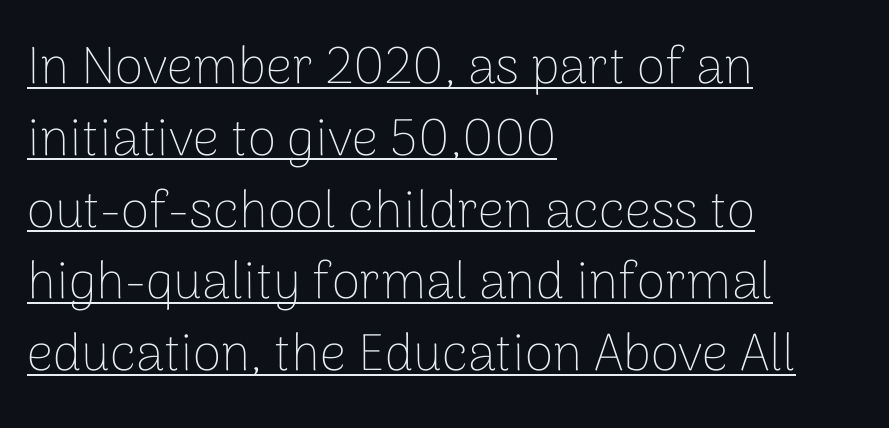
The axis of the letterforms is exactly vertical. Regular leading. Nothing heavy about these letters — not bold at all. You could not count columns in this text — the font is proportionally spaced. Each word holds together tightly as a unit, with standard inter-letter gaps.
